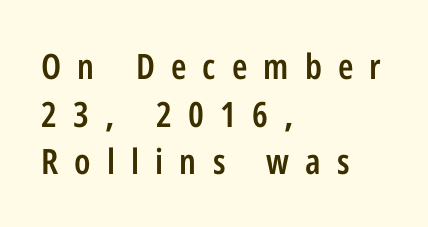
Q: Is the text bold? A: Semi-bold.
Q: Is the text italic (slanted)? A: No, it is upright.
Q: Is the typeface a serif or a sans-serif typeface? A: Sans-serif.
Q: Is the text underlined? A: No.
Q: How is the paragraph aligned? A: Left-aligned.
Q: Is the spacing between letters normal or unusually wide? A: Unusually wide.
Q: Is the spacing between lines tight, normal or loose? A: Normal.
Q: Width (condensed, normal, or wide)? A: Condensed.
Q: Stroke contrast? A: Low.
Q: x-height? A: Medium.
Q: Monospaced? A: No.
